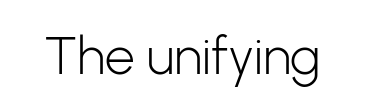
{"serif": "no", "italic": "no", "bold": "no", "weight": "light", "width": "normal", "stroke_contrast": "low", "x_height": "medium", "monospaced": "no", "underline": "no", "letter_spacing": "normal", "letter_spacing_em": 0.0, "glyph_px": 53}
